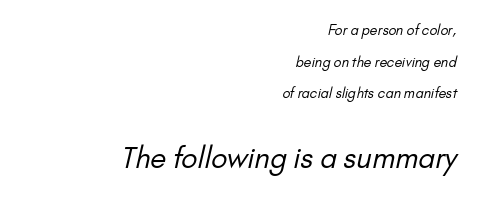
Q: Is the text bold? A: No.
Q: Is the typeface a serif or a sans-serif typeface? A: Sans-serif.
Q: Is the text underlined? A: No.
Q: How is the paragraph aligned? A: Right-aligned.
Q: Is the spacing between letters normal or unusually wide? A: Normal.
Q: Is the spacing between lines tight, normal or loose? A: Loose.
Q: Which block of text is set in a larger size, the first (top) or the second (bottom)? A: The second (bottom) one.
Q: Width (condensed, normal, or wide)? A: Normal.
Q: Stroke contrast? A: Low.
Q: x-height? A: Small.
Q: Monospaced? A: No.
